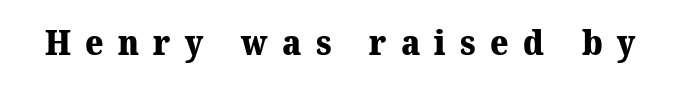
Q: Is the text bold? A: Yes.
Q: Is the typeface a serif or a sans-serif typeface? A: Serif.
Q: Is the text underlined? A: No.
Q: Is the spacing between letters normal or unusually wide? A: Unusually wide.
Q: Width (condensed, normal, or wide)? A: Normal.
Q: Stroke contrast? A: Medium.
Q: x-height? A: Medium.
Q: Monospaced? A: No.
